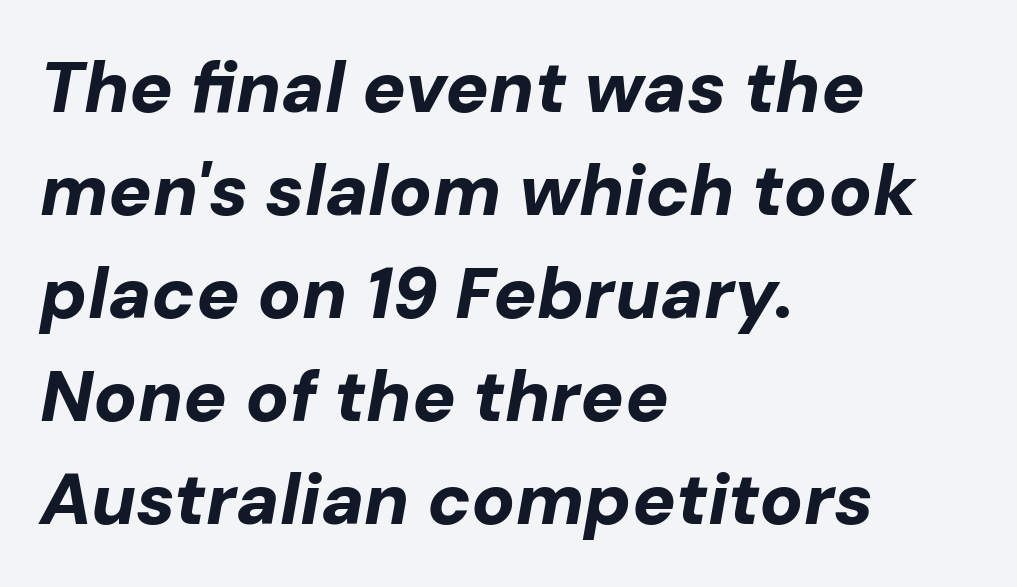
The image shows 72 px bold type, italic (leaning right); set left-aligned, normal line spacing (1.43x), normal letter spacing, not underlined; low stroke contrast and a medium x-height.
